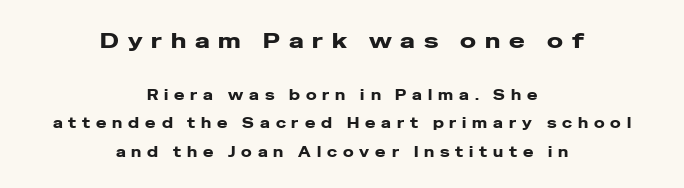
The image shows 21 px text type, upright; set centered, loose line spacing (2.02x), unusually wide letter spacing (+0.42 em), not underlined; the first (top) block is 1.5x larger.
